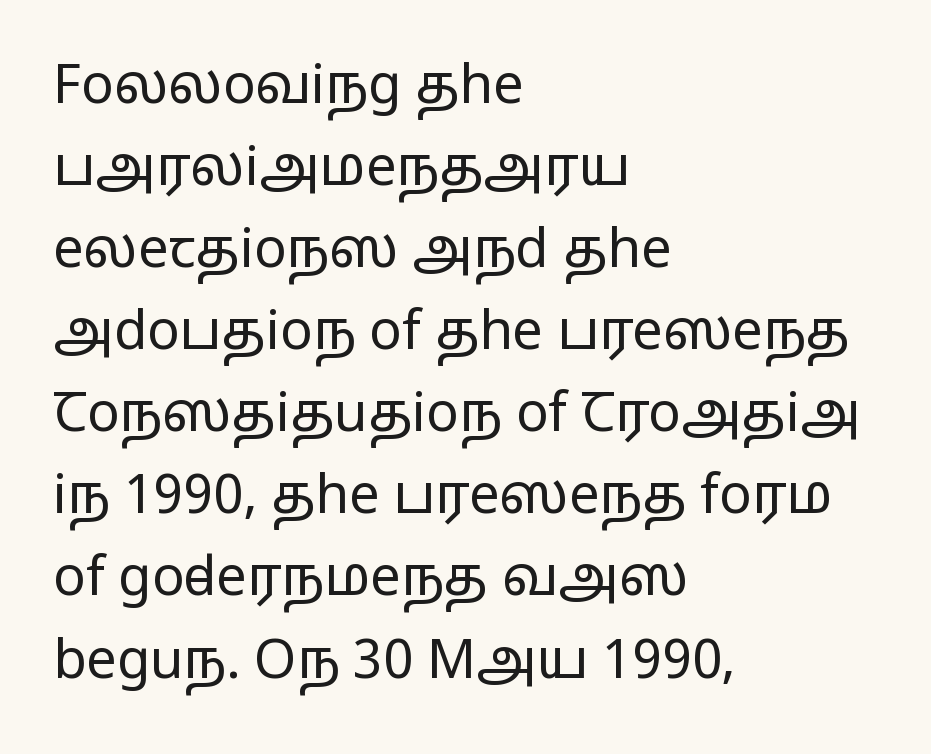
{"serif": "no", "italic": "no", "bold": "no", "weight": "regular", "width": "wide", "stroke_contrast": "low", "x_height": "medium", "monospaced": "no", "underline": "no", "align": "left", "line_spacing": "normal", "line_spacing_ratio": 1.52, "letter_spacing": "normal", "letter_spacing_em": 0.0, "glyph_px": 54}
